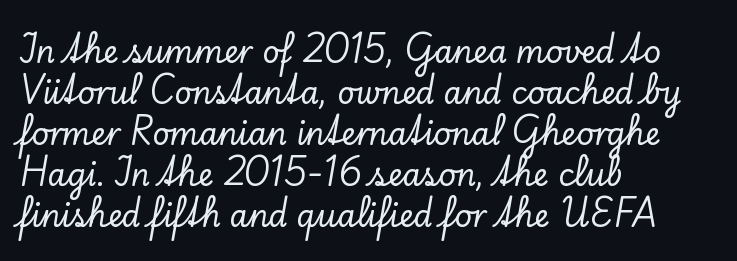
{"serif": "yes", "width": "normal", "stroke_contrast": "low", "x_height": "small", "monospaced": "no", "underline": "no", "align": "left", "line_spacing": "normal", "line_spacing_ratio": 1.37, "letter_spacing": "normal", "letter_spacing_em": 0.0, "glyph_px": 30}
